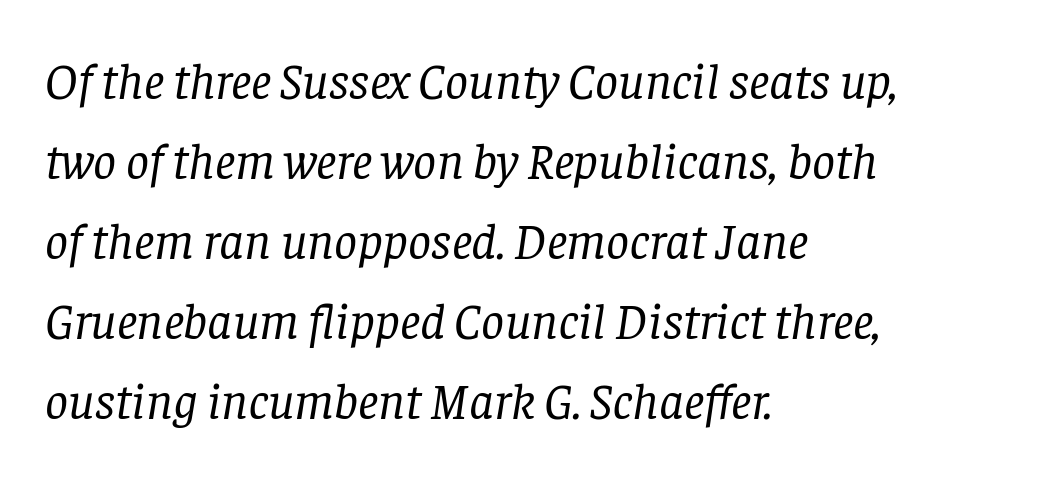
The image shows 51 px regular-weight serif type, italic (leaning right); set left-aligned, normal line spacing (1.57x), normal letter spacing, not underlined; low stroke contrast and a large x-height.
